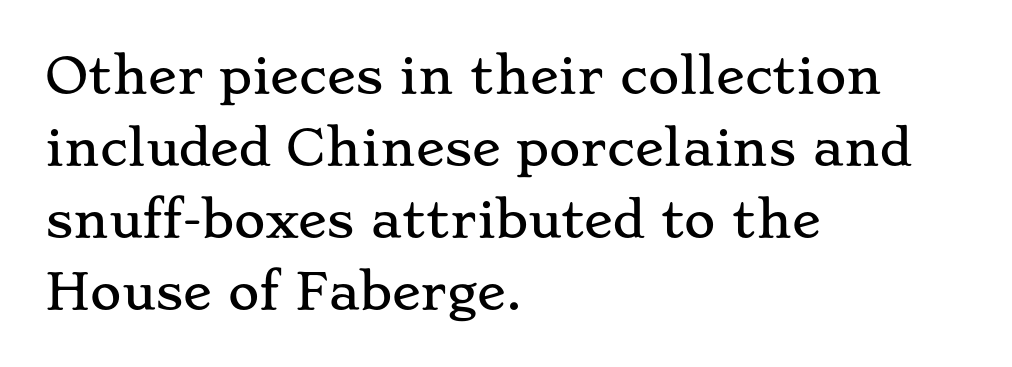
Q: Is the text italic (slanted)? A: No, it is upright.
Q: Is the typeface a serif or a sans-serif typeface? A: Serif.
Q: Is the text underlined? A: No.
Q: How is the paragraph aligned? A: Left-aligned.
Q: Is the spacing between letters normal or unusually wide? A: Normal.
Q: Is the spacing between lines tight, normal or loose? A: Normal.
Q: Width (condensed, normal, or wide)? A: Wide.
Q: Stroke contrast? A: Low.
Q: x-height? A: Small.
Q: Monospaced? A: No.
